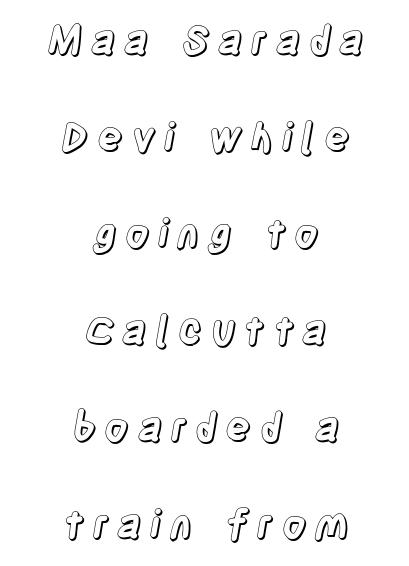
Q: Is the text italic (slanted)? A: Yes.
Q: Is the text underlined? A: No.
Q: How is the paragraph aligned? A: Centered.
Q: Is the spacing between lines tight, normal or loose? A: Loose.
Q: Width (condensed, normal, or wide)? A: Condensed.
Q: x-height? A: Large.
Q: Monospaced? A: No.
